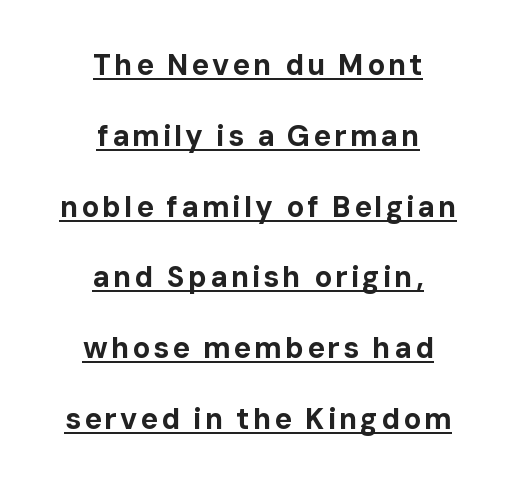
{"serif": "no", "italic": "no", "bold": "yes", "weight": "bold", "width": "normal", "stroke_contrast": "low", "x_height": "medium", "monospaced": "no", "underline": "yes", "align": "center", "line_spacing": "loose", "line_spacing_ratio": 2.44, "glyph_px": 29}
